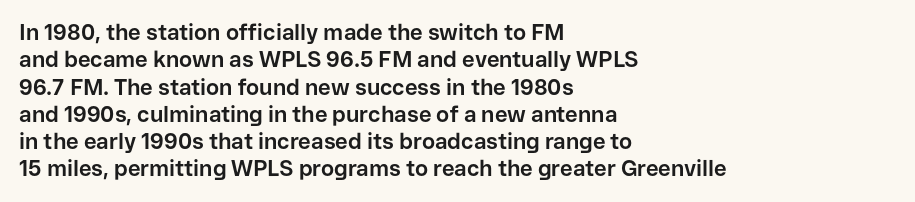
The image shows 22 px bold type, upright; set left-aligned, line spacing 1.24x, normal letter spacing, not underlined.
